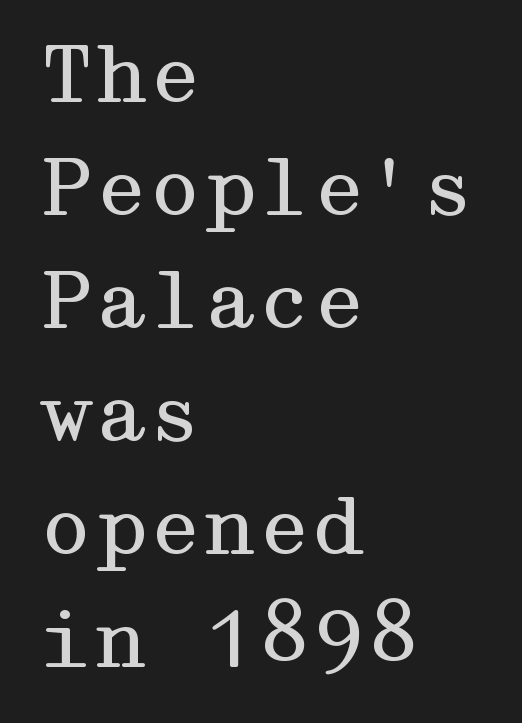
Q: Is the text bold? A: No.
Q: Is the text italic (slanted)? A: No, it is upright.
Q: Is the typeface a serif or a sans-serif typeface? A: Serif.
Q: Is the text underlined? A: No.
Q: How is the paragraph aligned? A: Left-aligned.
Q: Is the spacing between letters normal or unusually wide? A: Normal.
Q: Is the spacing between lines tight, normal or loose? A: Normal.
Q: Width (condensed, normal, or wide)? A: Wide.
Q: Stroke contrast? A: Medium.
Q: x-height? A: Medium.
